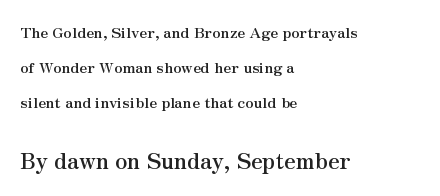
The image shows 22 px bold type, upright; set left-aligned, loose line spacing (2.34x), normal letter spacing, not underlined; the second (bottom) block is 1.47x larger.
